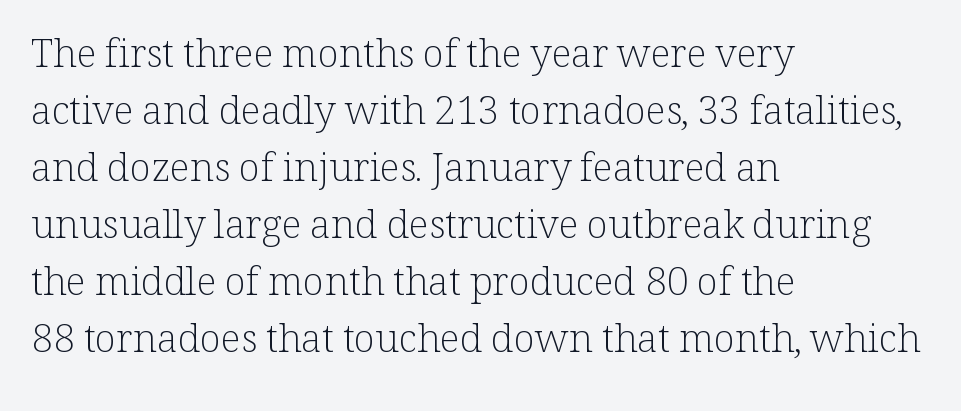
The image shows 39 px light serif type, upright; set left-aligned, normal line spacing (1.46x), normal letter spacing, not underlined; low stroke contrast and a medium x-height.
